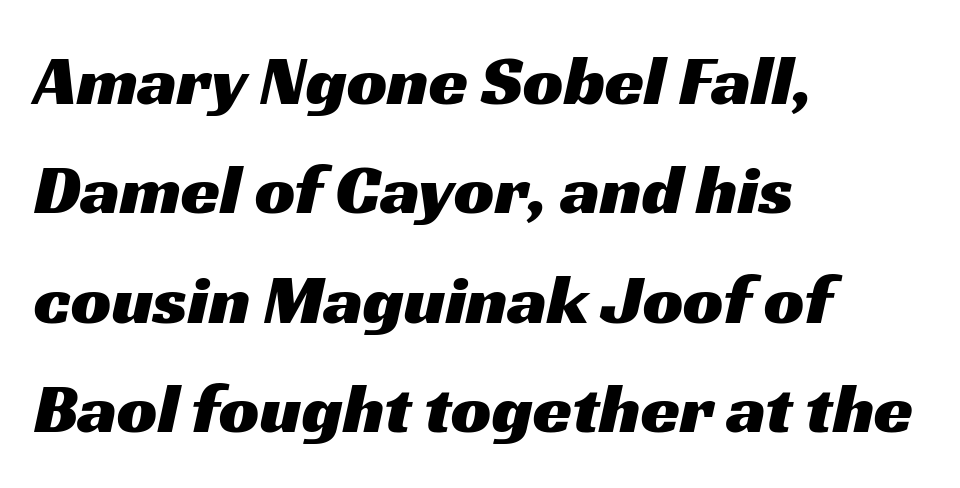
The image shows 71 px wide sans-serif type; set left-aligned, normal line spacing (1.54x), normal letter spacing, not underlined; medium stroke contrast and a medium x-height.
